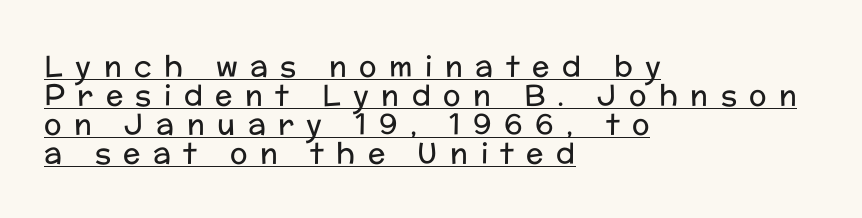
{"serif": "no", "italic": "no", "bold": "no", "weight": "regular", "width": "normal", "stroke_contrast": "low", "x_height": "medium", "monospaced": "no", "underline": "yes", "align": "left", "line_spacing": "tight", "line_spacing_ratio": 1.0, "letter_spacing": "wide", "letter_spacing_em": 0.43, "glyph_px": 29}
